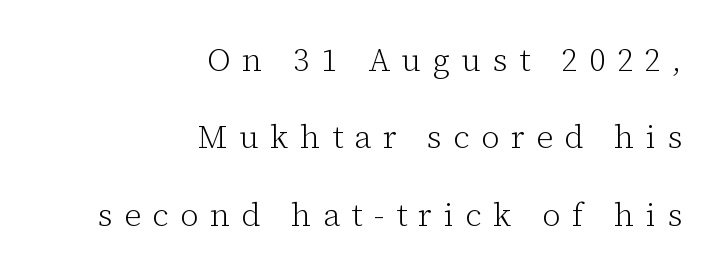
The image shows 32 px light serif type, upright; set right-aligned, loose line spacing (2.42x), unusually wide letter spacing (+0.36 em), not underlined; low stroke contrast and a medium x-height.
